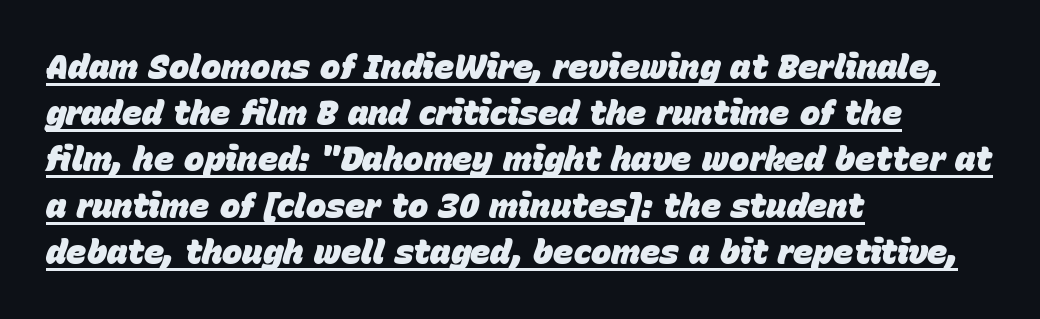
Q: Is the text bold? A: Yes.
Q: Is the text italic (slanted)? A: Yes, it leans right by about 15 degrees.
Q: Is the text underlined? A: Yes.
Q: How is the paragraph aligned? A: Left-aligned.
Q: Is the spacing between letters normal or unusually wide? A: Normal.
Q: Is the spacing between lines tight, normal or loose? A: Normal.
Q: Width (condensed, normal, or wide)? A: Normal.
Q: Stroke contrast? A: Low.
Q: x-height? A: Large.
Q: Monospaced? A: No.
